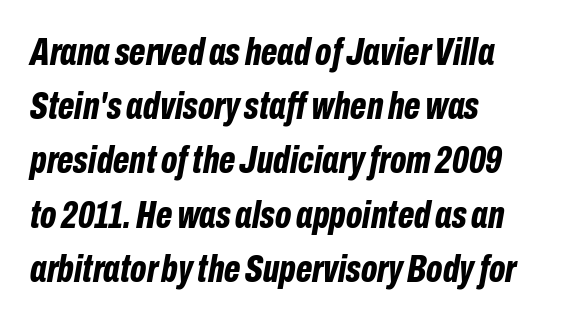
When letters slant like this, we call the style italic. Just letters on the line, the space beneath them empty. A typesetter would call this proportional, since set widths differ per character. Short note: letters normally spaced. These lines carry a lot of weight — the face is fully bold.
